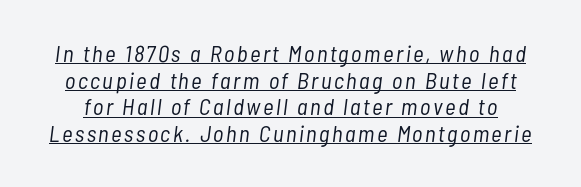
Weight: regular or lighter. Characters are canted at an angle relative to the baseline's perpendicular. Decoration check: the copy is underlined.
